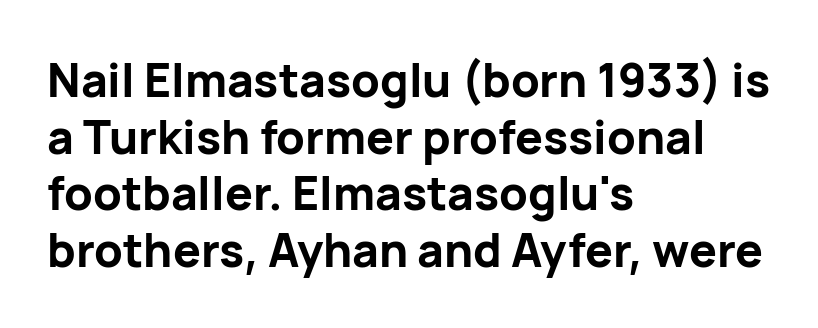
Are there feet on the stems? There aren't — it's a sans. Heft: maximum for text — a bold. The gap between lines stays unmarked. Every character sits straight up, as roman type does. Left-aligned paragraph, ragged on the right.
